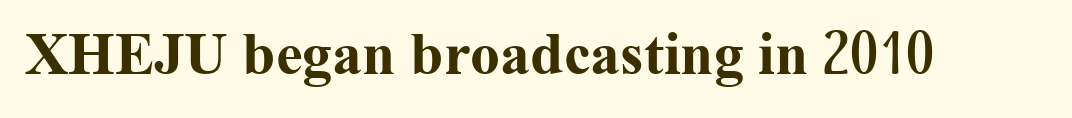
{"serif": "yes", "italic": "no", "bold": "yes", "weight": "bold", "width": "normal", "stroke_contrast": "medium", "x_height": "medium", "monospaced": "no", "underline": "no", "letter_spacing": "normal", "letter_spacing_em": 0.0, "glyph_px": 60}
